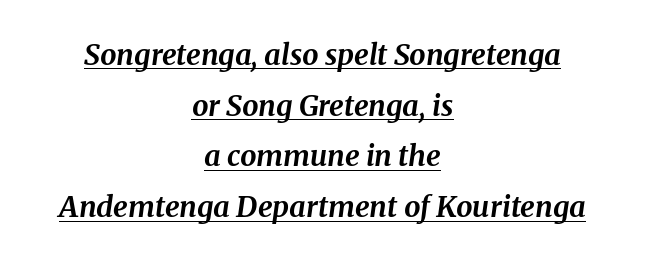
Are there feet on the stems? There are — it's a serif. The paragraph shown floats in the horizontal middle. Each word holds together tightly as a unit, with standard inter-letter gaps. The words here are underlined. Looks like regular typesetting: each glyph gets only the width it needs.
